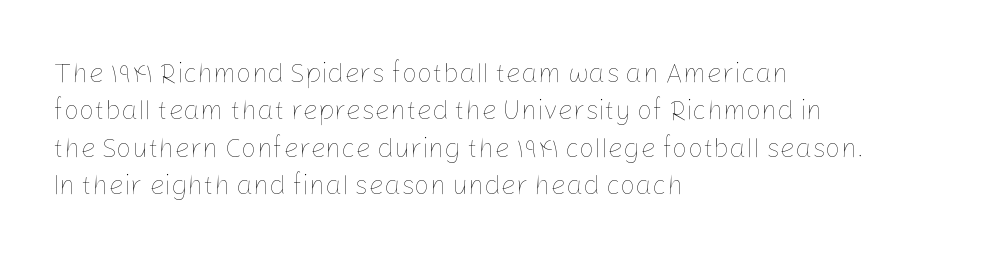
{"italic": "no", "bold": "no", "underline": "no", "align": "left", "line_spacing": "normal", "line_spacing_ratio": 1.38, "letter_spacing": "normal", "letter_spacing_em": 0.0, "glyph_px": 27}
